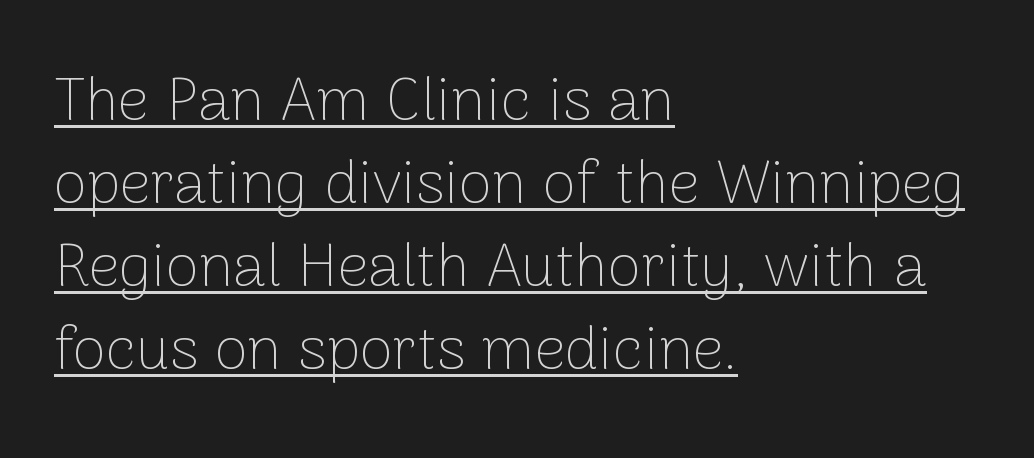
Italic: no, the glyphs are upright roman. Stroke mass is kept to a normal reading level or below. Caption: lettering with a line underneath. Character widths vary here, with narrow letters taking less room than wide ones. The passage shown is typeset with a sans-serif family. Leftover space on each line is placed entirely after the last word.
